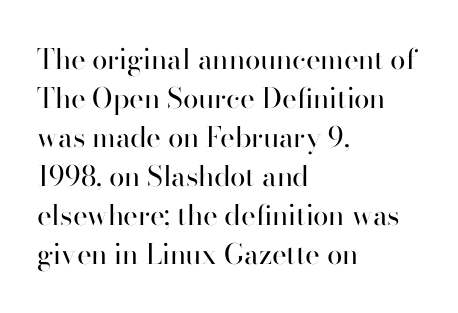
The image shows 28 px regular-weight sans-serif type, upright; set left-aligned, normal line spacing (1.39x), normal letter spacing, not underlined; high stroke contrast and a small x-height.
